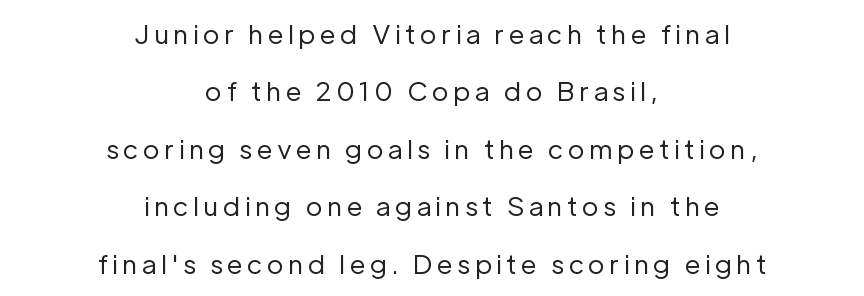
Q: Is the text bold? A: No.
Q: Is the text italic (slanted)? A: No, it is upright.
Q: Is the text underlined? A: No.
Q: How is the paragraph aligned? A: Centered.
Q: Is the spacing between lines tight, normal or loose? A: Loose.
